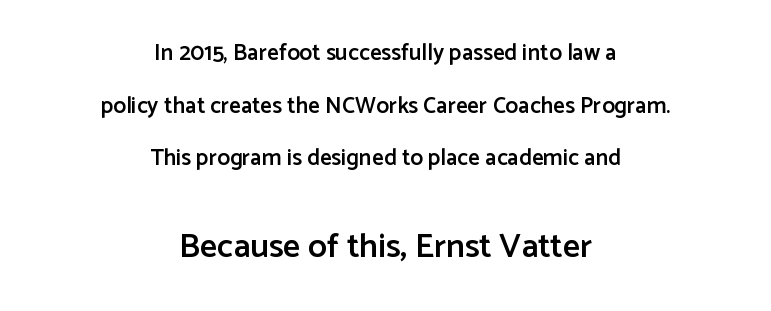
Stroke thickness is moderately raised; the sample reads as semibold. In CSS terms this would be text-align: center. This is sans-serif lettering, the kind often seen on screens and signage. Upright lettering throughout.
